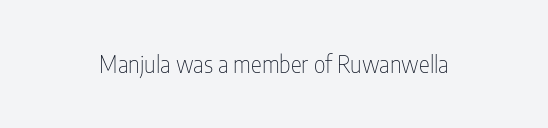
Q: Is the text bold? A: No.
Q: Is the text italic (slanted)? A: No, it is upright.
Q: Is the text underlined? A: No.
Q: Is the spacing between letters normal or unusually wide? A: Normal.
